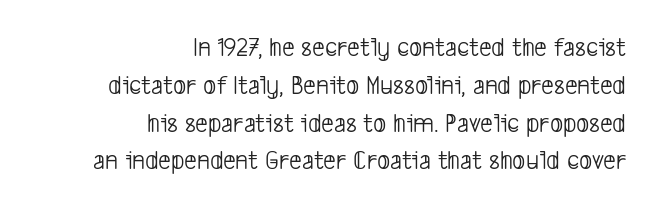
Q: Is the text bold? A: No.
Q: Is the typeface a serif or a sans-serif typeface? A: Sans-serif.
Q: Is the text underlined? A: No.
Q: How is the paragraph aligned? A: Right-aligned.
Q: Is the spacing between letters normal or unusually wide? A: Normal.
Q: Is the spacing between lines tight, normal or loose? A: Normal.
Q: Width (condensed, normal, or wide)? A: Condensed.
Q: Stroke contrast? A: Low.
Q: x-height? A: Medium.
Q: Monospaced? A: No.
